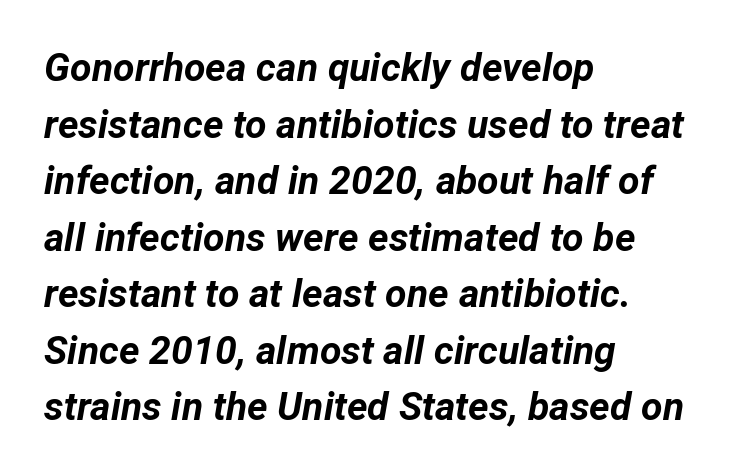
Line beginnings align vertically; line endings do not. This sample uses plain, unmodified letter spacing. This is oblique type, the kind used for emphasis or titles. The face used here is proportionally spaced, like ordinary book or web type. Strokes here are thick enough to call this a true bold.
